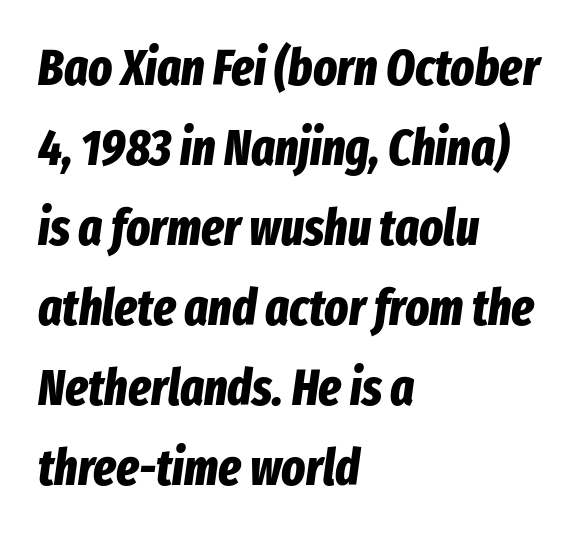
The image shows 50 px bold, condensed type, italic (leaning right); set left-aligned, normal line spacing (1.6x), normal letter spacing, not underlined; low stroke contrast and a medium x-height.
